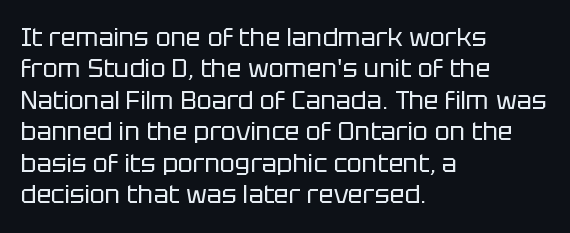
Q: Is the text bold? A: No.
Q: Is the text italic (slanted)? A: No, it is upright.
Q: Is the text underlined? A: No.
Q: How is the paragraph aligned? A: Left-aligned.
Q: Is the spacing between letters normal or unusually wide? A: Normal.
Q: Is the spacing between lines tight, normal or loose? A: Normal.
